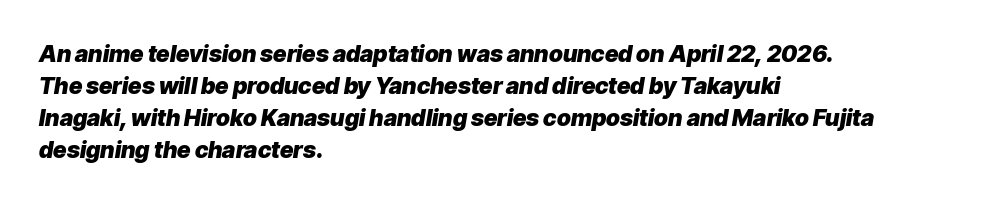
The image shows 23 px bold type, italic (leaning right); set left-aligned, normal line spacing (1.39x), normal letter spacing, not underlined.
